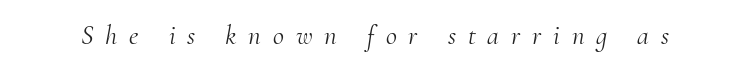
The image shows 27 px text type, italic (leaning right); set unusually wide letter spacing (+0.44 em), not underlined.
